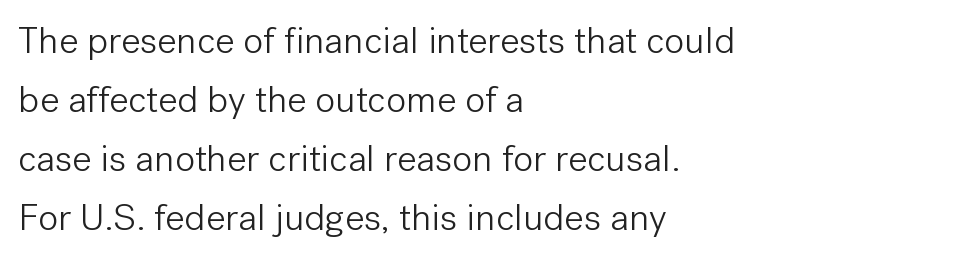
If you drew a ruler down the left edge, every line would touch it. The letters advance in unequal steps, a hallmark of proportional type. Observe the ordinary spacing: letters are neighbours, not strangers. In terms of posture, this sample is upright. Quick note: underline off.
